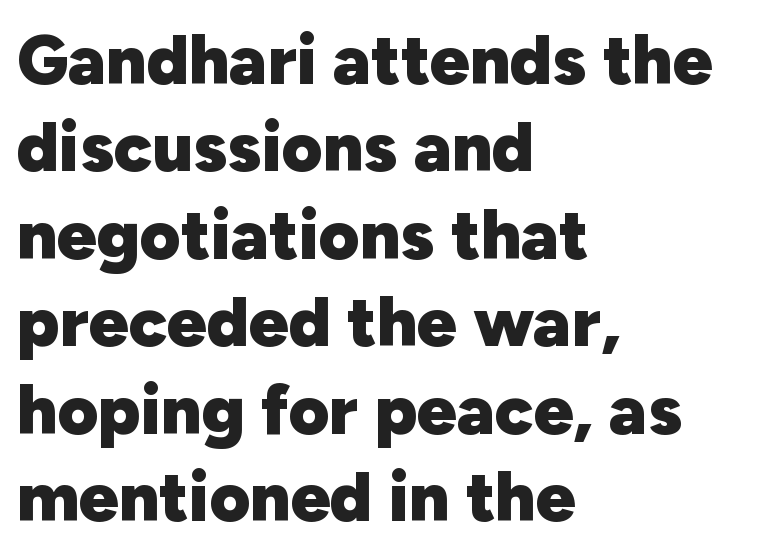
Every row of glyphs begins at an identical x-position on the left. Inter-character spacing is left at the font's built-in metrics. Grotesque or geometric, the face here clearly has no serifs. You'd pick this weight for a headline — it's a proper bold.
